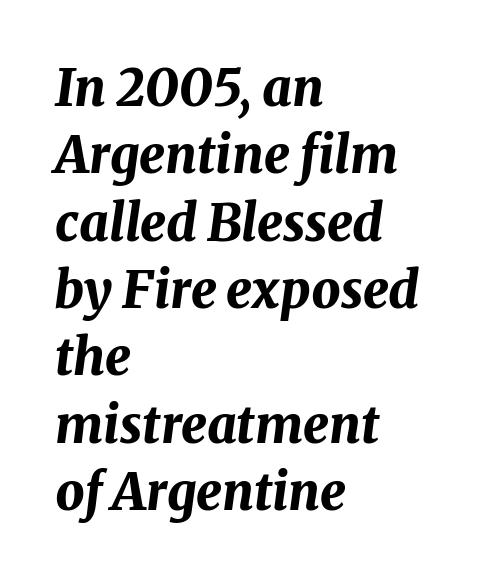
The image shows 51 px bold type, italic (leaning right); set left-aligned, normal line spacing (1.32x), normal letter spacing, not underlined; medium stroke contrast and a medium x-height.
